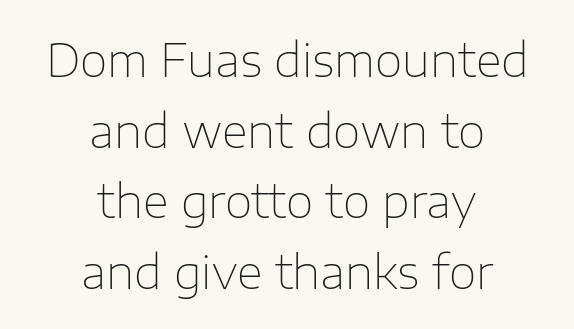
Evenly set lines give the paragraph a standard silhouette. Horizontal alignment here is central, giving a formal, balanced look. Note: no serifs on the glyphs. Descenders hang freely into open space. Standard letterfit; no display-style spreading of the glyphs. Looks like regular typesetting: each glyph gets only the width it needs.
